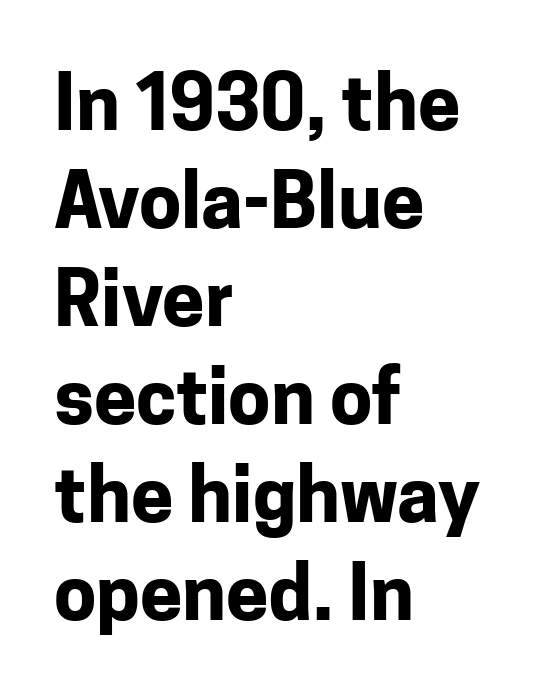
{"serif": "no", "italic": "no", "bold": "yes", "weight": "bold", "width": "normal", "stroke_contrast": "low", "x_height": "medium", "monospaced": "no", "underline": "no", "align": "left", "line_spacing": "normal", "line_spacing_ratio": 1.29, "letter_spacing": "normal", "letter_spacing_em": 0.0, "glyph_px": 76}
